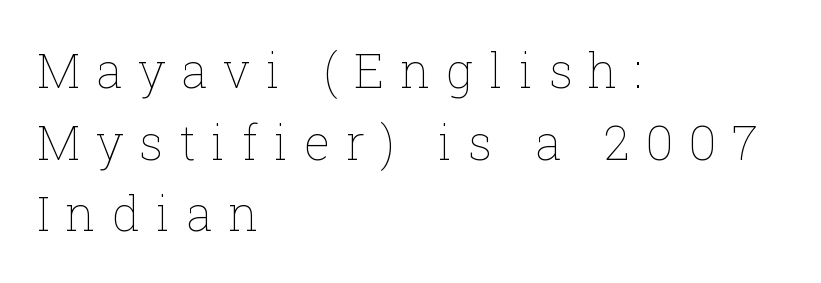
{"italic": "no", "bold": "no", "weight": "thin", "width": "normal", "stroke_contrast": "low", "x_height": "medium", "monospaced": "no", "underline": "no", "align": "left", "line_spacing": "normal", "line_spacing_ratio": 1.49, "letter_spacing": "wide", "letter_spacing_em": 0.33, "glyph_px": 48}
